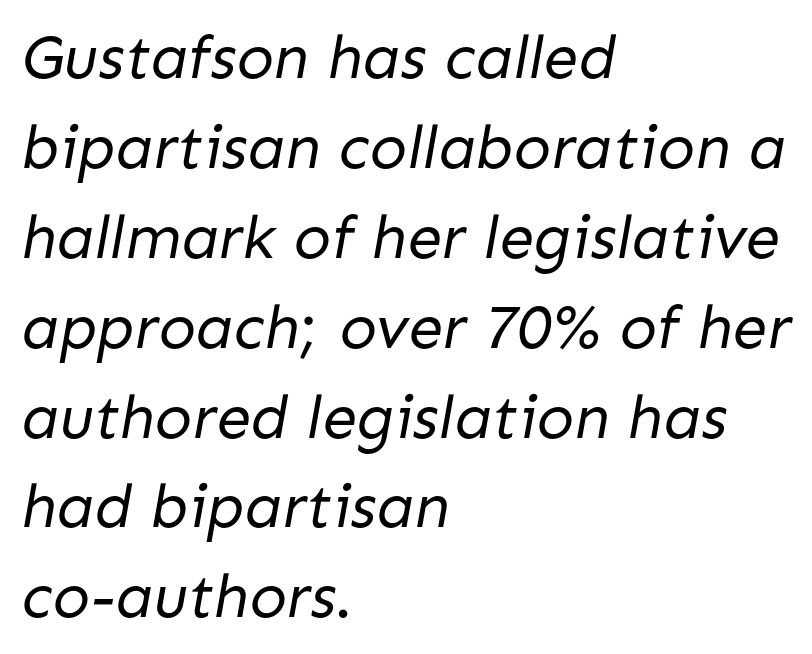
{"serif": "no", "bold": "no", "weight": "regular", "width": "normal", "stroke_contrast": "low", "x_height": "medium", "monospaced": "no", "underline": "no", "align": "left", "line_spacing": "normal", "line_spacing_ratio": 1.45, "letter_spacing": "normal", "letter_spacing_em": 0.0, "glyph_px": 62}
